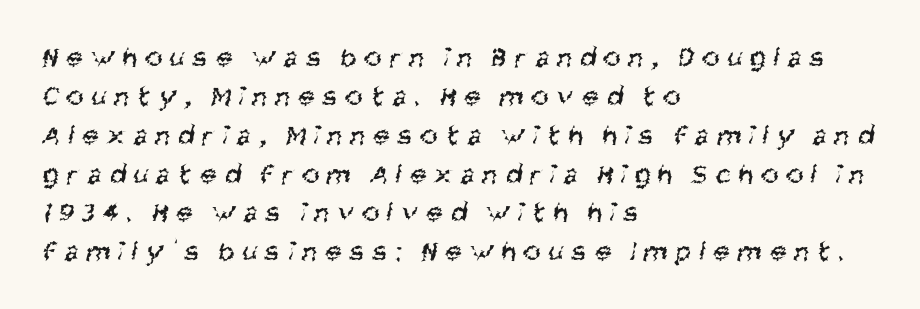
Think of a printed novel: that variable character pitch is what you see here. Compared with a typical body face, this is equally light or lighter still. Here the glyphs are tracked loosely, breaking word shapes into spaced letters. Baseline-to-baseline distance is the conventional proportion of letter height. The designer went with a sans here, leaving each stem footless.
